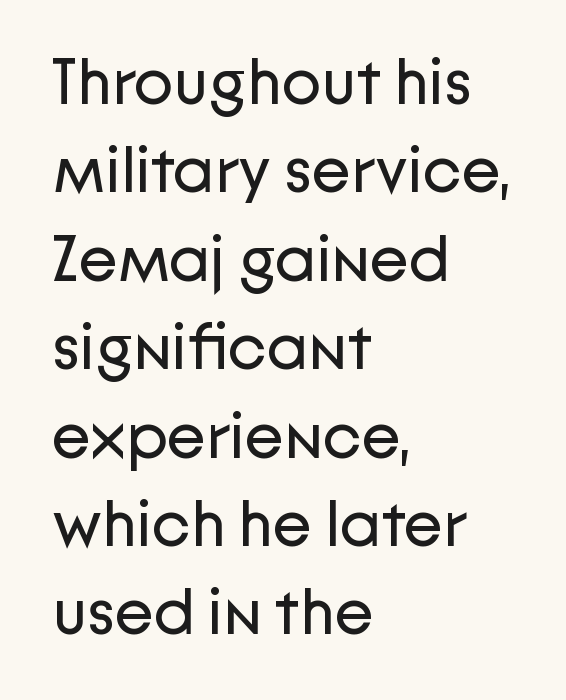
{"serif": "no", "italic": "no", "bold": "no", "weight": "regular", "width": "normal", "stroke_contrast": "low", "x_height": "medium", "monospaced": "no", "underline": "no", "align": "left", "line_spacing": "normal", "line_spacing_ratio": 1.36, "letter_spacing": "normal", "letter_spacing_em": 0.0, "glyph_px": 65}
